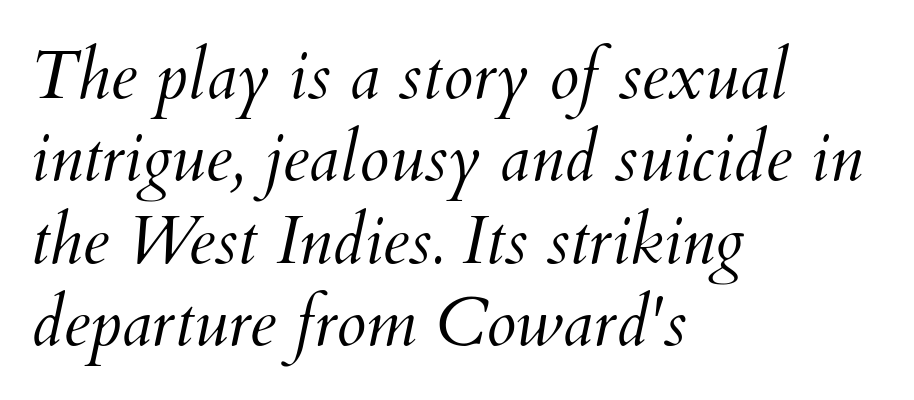
Q: Is the text bold? A: No.
Q: Is the text italic (slanted)? A: Yes, it leans right by about 12 degrees.
Q: Is the text underlined? A: No.
Q: How is the paragraph aligned? A: Left-aligned.
Q: Is the spacing between letters normal or unusually wide? A: Normal.
Q: Width (condensed, normal, or wide)? A: Normal.
Q: Stroke contrast? A: Medium.
Q: x-height? A: Small.
Q: Monospaced? A: No.
